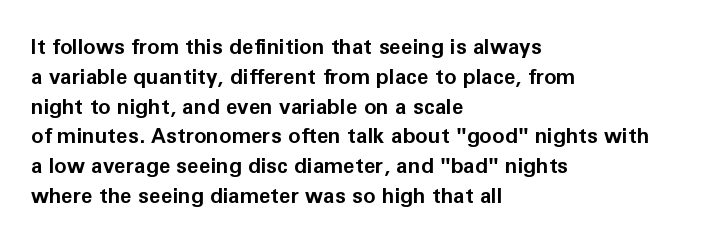
{"italic": "no", "bold": "yes", "underline": "no", "align": "left", "line_spacing": "normal", "line_spacing_ratio": 1.42, "letter_spacing": "normal", "letter_spacing_em": 0.0, "glyph_px": 21}
